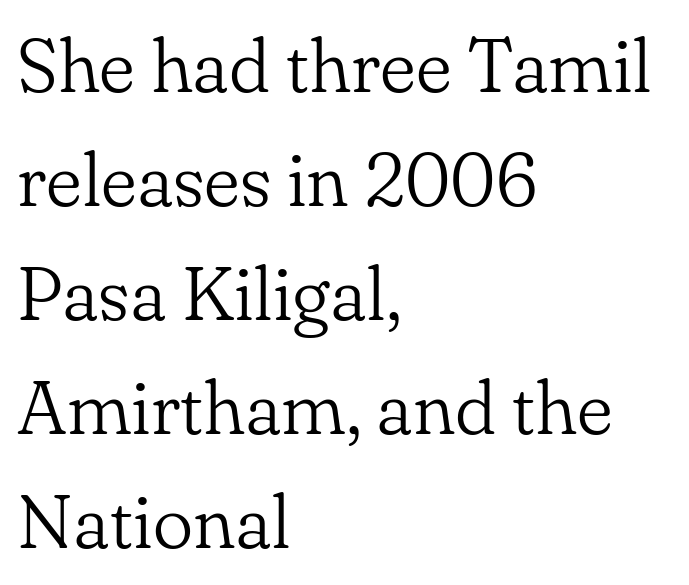
{"serif": "yes", "italic": "no", "bold": "no", "weight": "light", "width": "normal", "stroke_contrast": "low", "x_height": "small", "monospaced": "no", "underline": "no", "align": "left", "line_spacing": "normal", "line_spacing_ratio": 1.5, "letter_spacing": "normal", "letter_spacing_em": 0.0, "glyph_px": 76}
